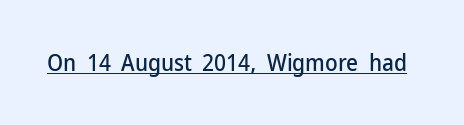
You can see a thin bar hugging the bottom of the glyphs. This rendering leaves character spacing at its baseline value. Style check: upright.
